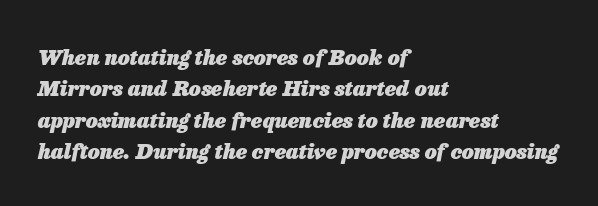
Leading: standard. This sample is left-justified, so line endings fall wherever the words run out. This is oblique type, the kind used for emphasis or titles. This sample uses plain, unmodified letter spacing. Summary of weight: heavy, a full bold.
